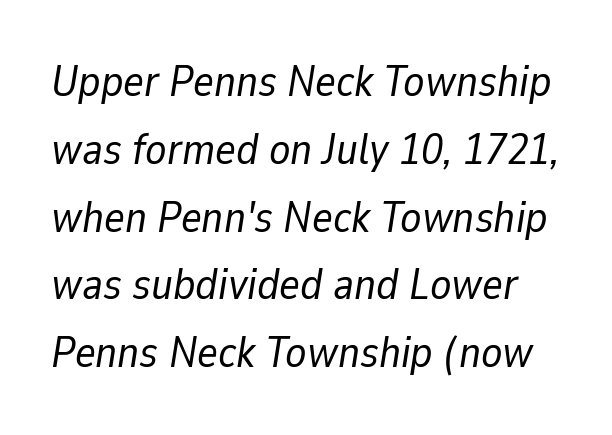
Q: Is the text bold? A: No.
Q: Is the text italic (slanted)? A: Yes, it leans right by about 9 degrees.
Q: Is the text underlined? A: No.
Q: Is the spacing between letters normal or unusually wide? A: Normal.
Q: Is the spacing between lines tight, normal or loose? A: Normal.
Q: Width (condensed, normal, or wide)? A: Normal.
Q: Stroke contrast? A: Low.
Q: x-height? A: Medium.
Q: Monospaced? A: No.
